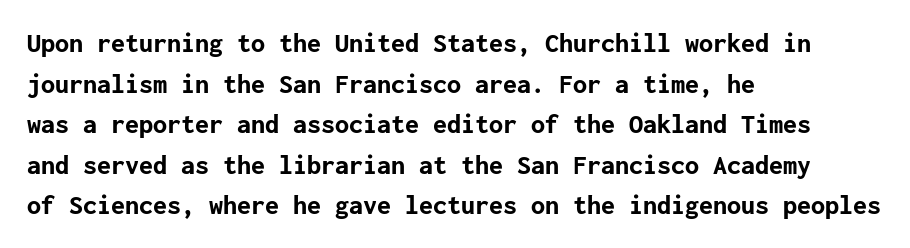
Q: Is the text bold? A: Yes.
Q: Is the text italic (slanted)? A: No, it is upright.
Q: Is the typeface a serif or a sans-serif typeface? A: Sans-serif.
Q: Is the text underlined? A: No.
Q: How is the paragraph aligned? A: Left-aligned.
Q: Is the spacing between letters normal or unusually wide? A: Normal.
Q: Is the spacing between lines tight, normal or loose? A: Normal.
Q: Width (condensed, normal, or wide)? A: Normal.
Q: Stroke contrast? A: Low.
Q: x-height? A: Medium.
